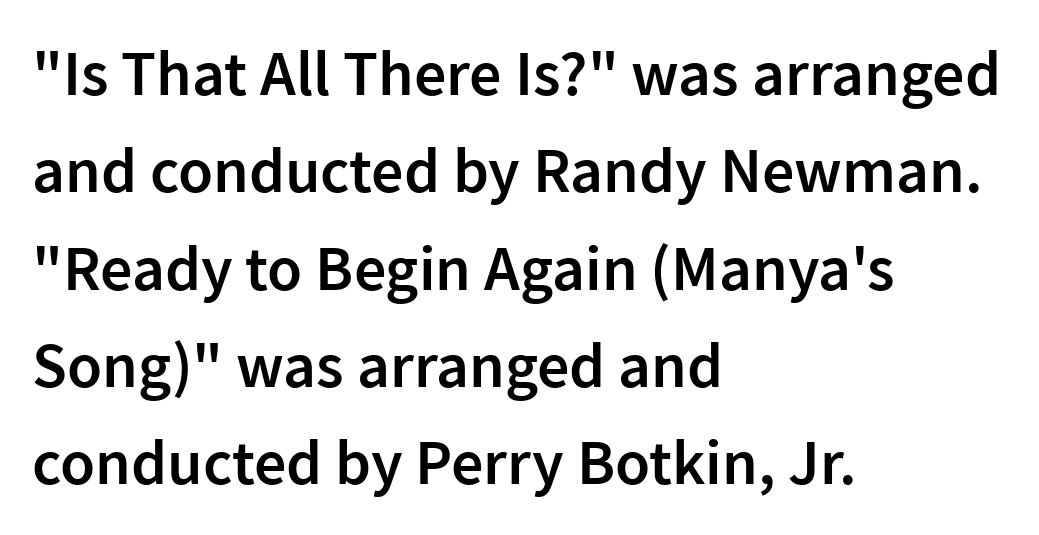
{"serif": "no", "italic": "no", "bold": "semi", "weight": "semibold", "width": "normal", "stroke_contrast": "low", "x_height": "medium", "monospaced": "no", "underline": "no", "align": "left", "line_spacing": "normal", "line_spacing_ratio": 1.52, "letter_spacing": "normal", "letter_spacing_em": 0.0, "glyph_px": 64}
